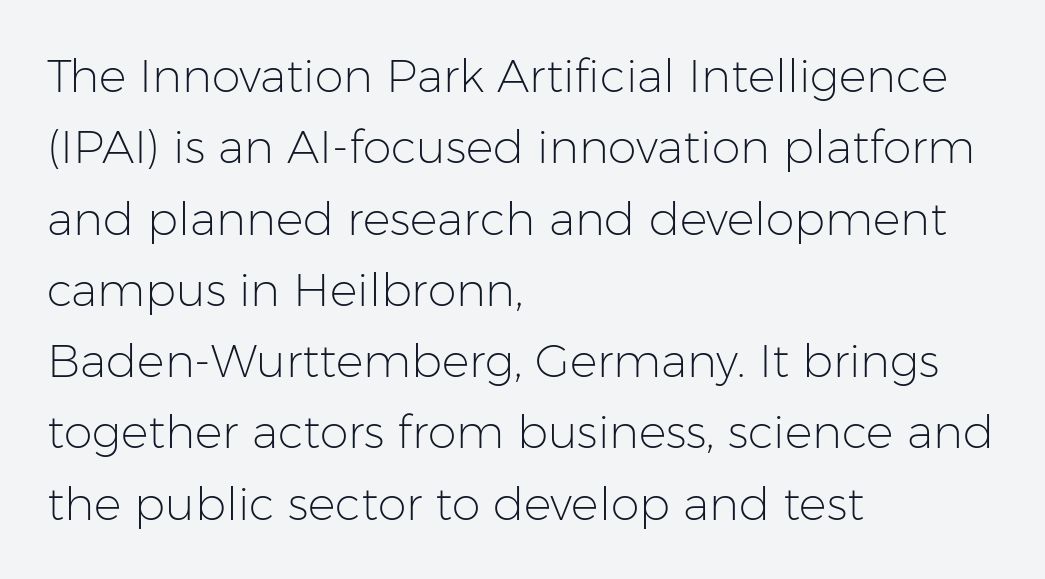
The image shows 46 px light sans-serif type, upright; set left-aligned, normal line spacing (1.55x), normal letter spacing, not underlined; low stroke contrast and a medium x-height.
